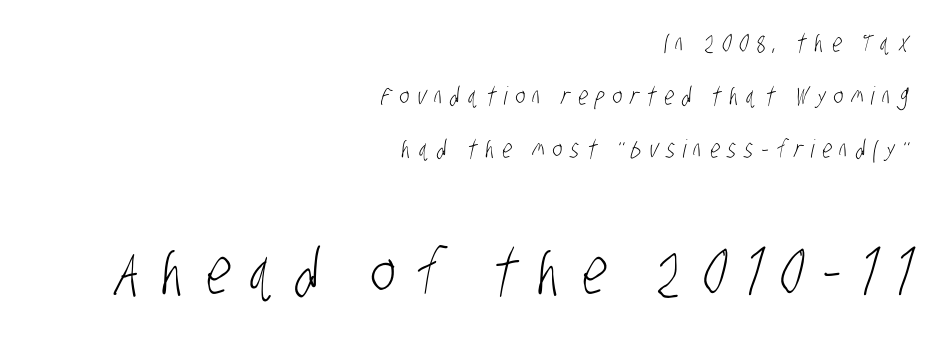
{"serif": "no", "bold": "no", "weight": "light", "width": "condensed", "stroke_contrast": "low", "x_height": "large", "monospaced": "no", "underline": "no", "align": "right", "line_spacing": "loose", "line_spacing_ratio": 2.13, "letter_spacing": "wide", "letter_spacing_em": 0.32, "larger_block": "second", "size_ratio": 2.52, "glyph_px": 63}
